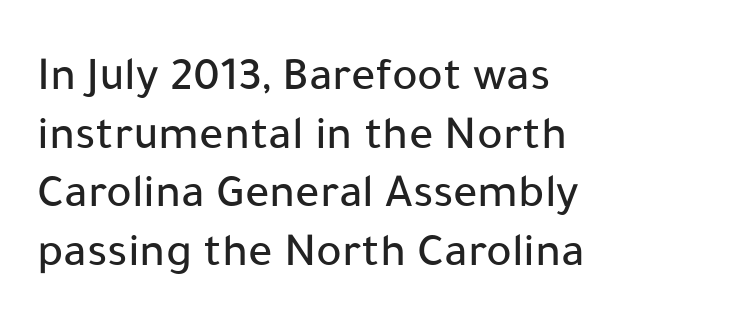
Q: Is the text italic (slanted)? A: No, it is upright.
Q: Is the typeface a serif or a sans-serif typeface? A: Sans-serif.
Q: Is the text underlined? A: No.
Q: How is the paragraph aligned? A: Left-aligned.
Q: Is the spacing between letters normal or unusually wide? A: Normal.
Q: Width (condensed, normal, or wide)? A: Normal.
Q: Stroke contrast? A: Low.
Q: x-height? A: Medium.
Q: Monospaced? A: No.
